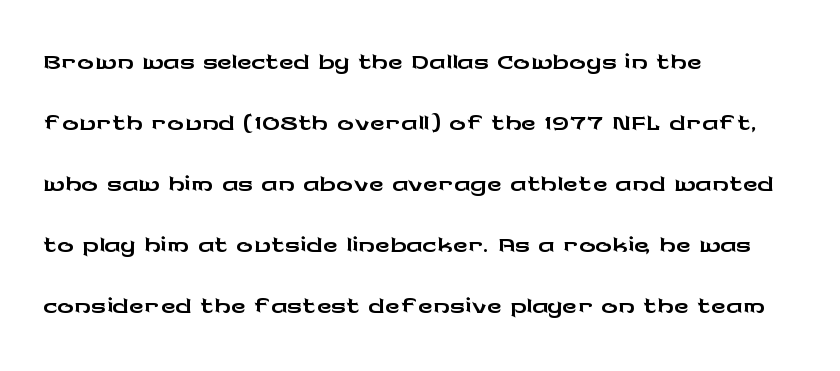
The image shows 41 px wide sans-serif type, upright; set left-aligned, normal line spacing (1.49x), normal letter spacing, not underlined; low stroke contrast and a medium x-height.
